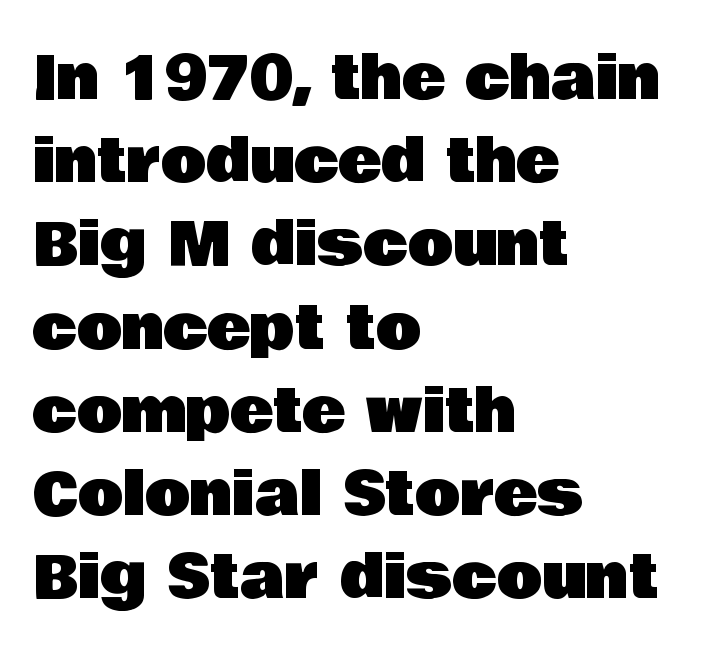
The image shows 59 px sans-serif type, upright; set left-aligned, normal line spacing (1.41x), normal letter spacing, not underlined; low stroke contrast and a large x-height.
